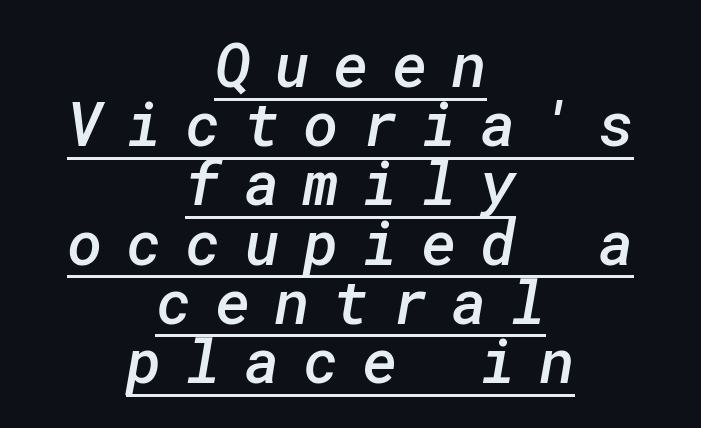
Reading down the block, each line starts at a different indent, mirrored at its end. Quick note: underline on. What weight is shown? A semibold, between regular and bold. Students, observe: this is what under-led, compact text looks like.
